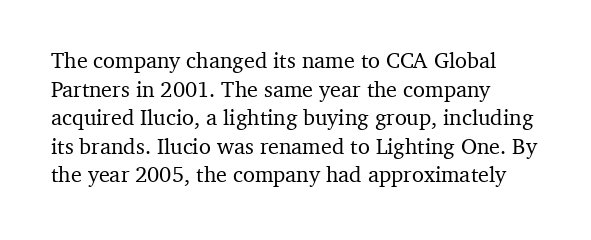
The image shows 22 px text type, upright; set left-aligned, normal line spacing (1.3x), normal letter spacing, not underlined.
